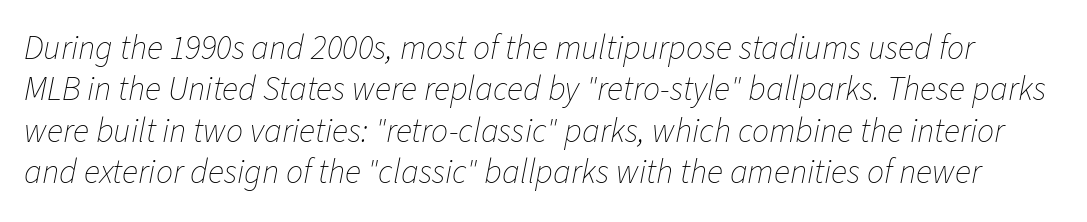
Q: Is the text bold? A: No.
Q: Is the text italic (slanted)? A: Yes, it leans right by about 11 degrees.
Q: Is the text underlined? A: No.
Q: Is the spacing between letters normal or unusually wide? A: Normal.
Q: Width (condensed, normal, or wide)? A: Normal.
Q: Stroke contrast? A: Low.
Q: x-height? A: Medium.
Q: Monospaced? A: No.
